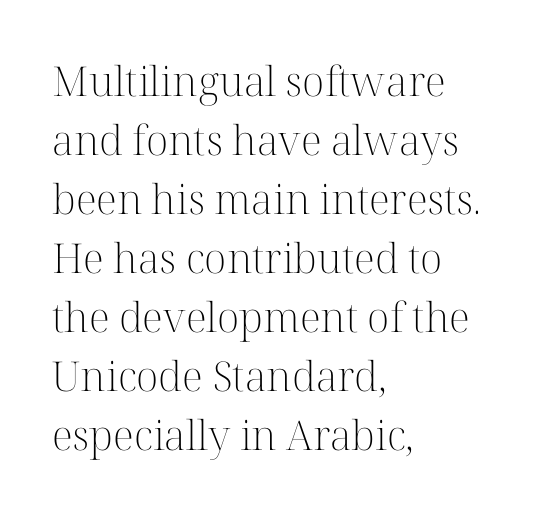
The strokes carry an ordinary text weight at most. The lines sit at an ordinary, default distance from one another. Ordinary non-slanted type is in use. Caption: multi-line text, flush left, ragged right. Yep, those are serifs on the letters.
